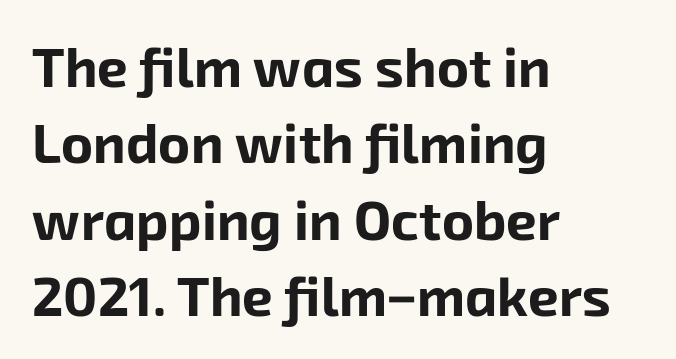
Q: Is the text bold? A: Yes.
Q: Is the typeface a serif or a sans-serif typeface? A: Sans-serif.
Q: Is the text underlined? A: No.
Q: How is the paragraph aligned? A: Left-aligned.
Q: Is the spacing between letters normal or unusually wide? A: Normal.
Q: Is the spacing between lines tight, normal or loose? A: Normal.
Q: Width (condensed, normal, or wide)? A: Normal.
Q: Stroke contrast? A: Low.
Q: x-height? A: Medium.
Q: Monospaced? A: No.
